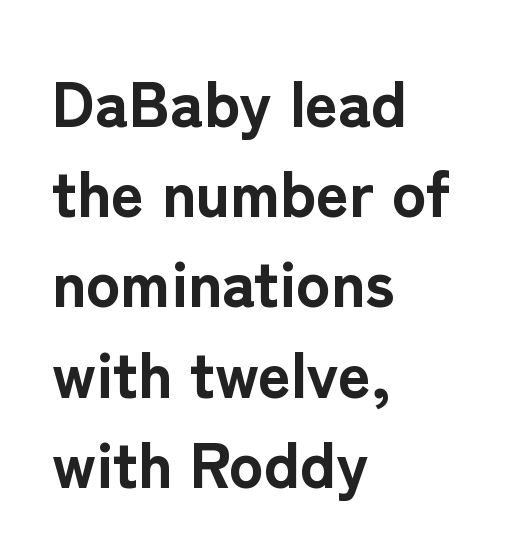
A typesetter would call this proportional, since set widths differ per character. The glyphs in this specimen are sans serif. Interline gaps are of average width in this sample. Teacher's note: observe the even left margin — that is flush-left alignment. Nobody touched the tracking dial on this one.
